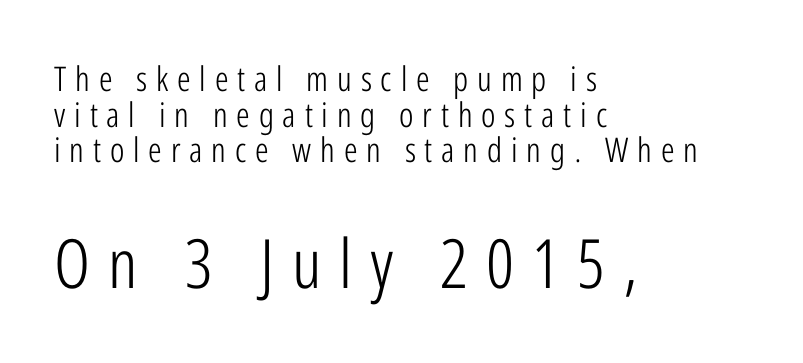
The image shows 68 px light, condensed sans-serif type, upright; set left-aligned, tight line spacing (1.05x), unusually wide letter spacing (+0.26 em), not underlined; the second (bottom) block is 2.0x larger; low stroke contrast and a medium x-height.
